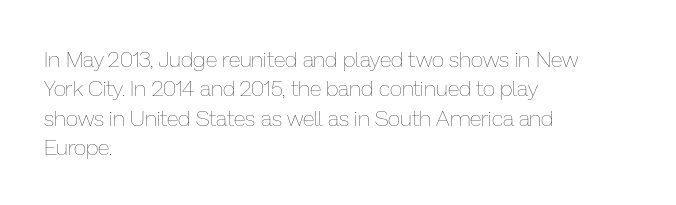
The image shows 22 px text type, upright; set left-aligned, normal line spacing (1.34x), normal letter spacing, not underlined.
